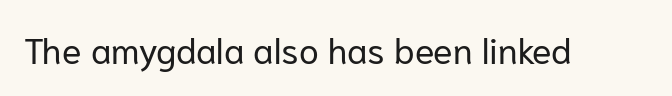
{"serif": "no", "italic": "no", "bold": "no", "weight": "regular", "width": "normal", "stroke_contrast": "low", "x_height": "medium", "monospaced": "no", "underline": "no", "letter_spacing": "normal", "letter_spacing_em": 0.0, "glyph_px": 36}
